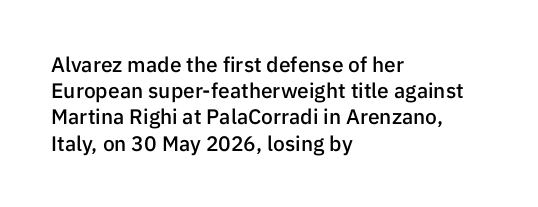
Q: Is the text bold? A: Semi-bold.
Q: Is the text italic (slanted)? A: No, it is upright.
Q: Is the text underlined? A: No.
Q: How is the paragraph aligned? A: Left-aligned.
Q: Is the spacing between letters normal or unusually wide? A: Normal.
Q: Is the spacing between lines tight, normal or loose? A: Normal.
